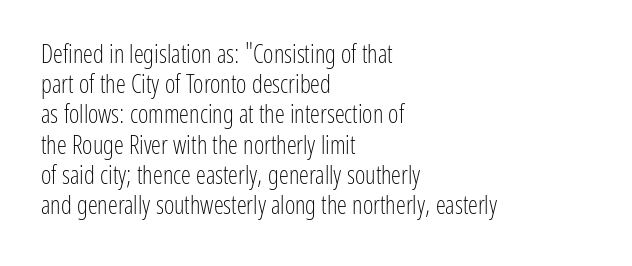
{"italic": "no", "bold": "no", "underline": "no", "align": "left", "line_spacing_ratio": 1.21, "letter_spacing": "normal", "letter_spacing_em": 0.0, "glyph_px": 25}
